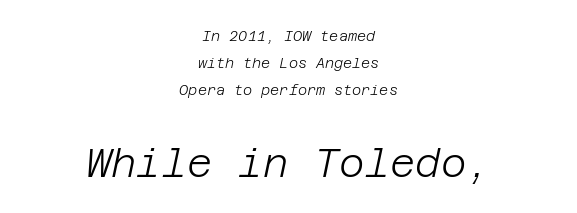
The image shows 39 px light type, italic (leaning right); set centered, loose line spacing (1.94x), normal letter spacing, not underlined; the second (bottom) block is 2.79x larger; low stroke contrast and a large x-height.
